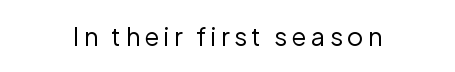
Q: Is the text bold? A: No.
Q: Is the text italic (slanted)? A: No, it is upright.
Q: Is the text underlined? A: No.
Q: How is the paragraph aligned? A: Centered.
